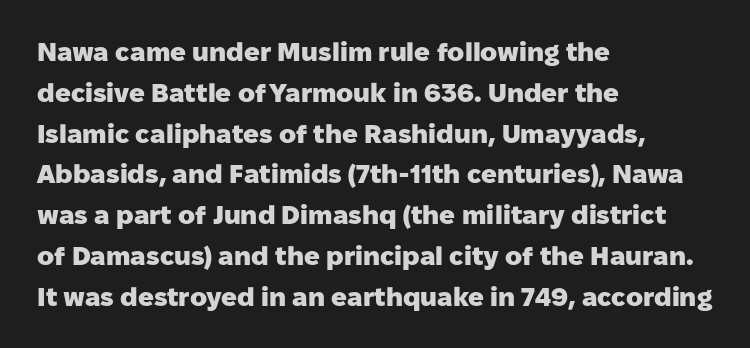
The image shows 26 px bold type, upright; set left-aligned, normal line spacing (1.57x), normal letter spacing, not underlined.
